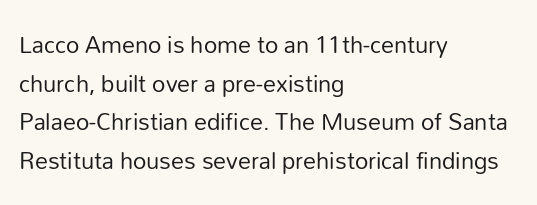
{"italic": "no", "bold": "no", "underline": "no", "align": "left", "line_spacing": "normal", "line_spacing_ratio": 1.49, "letter_spacing": "normal", "letter_spacing_em": 0.0, "glyph_px": 26}
